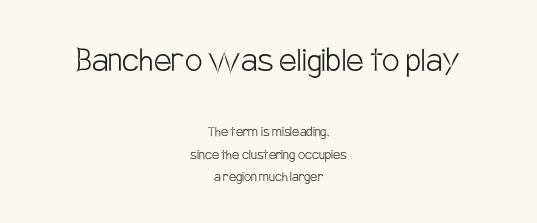
The image shows 39 px light, condensed sans-serif type, upright; set centered, normal line spacing (1.39x), normal letter spacing, not underlined; the first (top) block is 2.44x larger; low stroke contrast and a large x-height.
